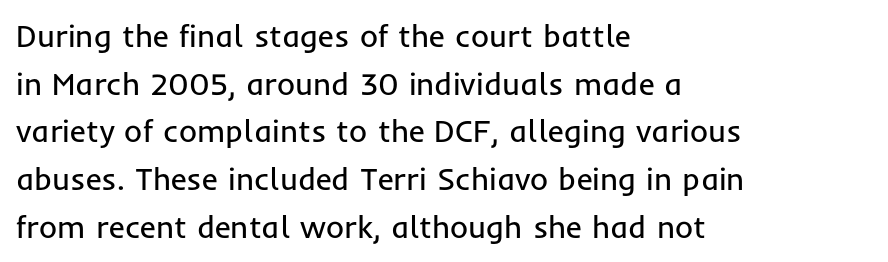
Here the designer chose a conventional face with non-uniform glyph widths. Stroke thickness stays within the range of a standard reading face or lighter. The block of text has a typical density, with ordinary space between rows. You can tell from the bare stems that sans-serif type was used. All the whitespace from short lines collects on the right. In terms of posture, this sample is upright.
